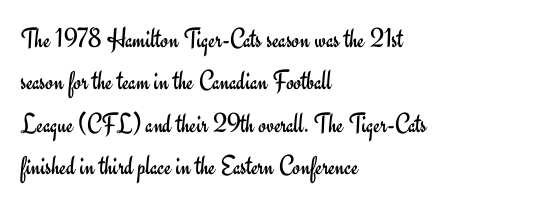
Q: Is the text bold? A: No.
Q: Is the text italic (slanted)? A: Yes.
Q: Is the typeface a serif or a sans-serif typeface? A: Sans-serif.
Q: Is the text underlined? A: No.
Q: How is the paragraph aligned? A: Left-aligned.
Q: Is the spacing between letters normal or unusually wide? A: Normal.
Q: Is the spacing between lines tight, normal or loose? A: Normal.
Q: Width (condensed, normal, or wide)? A: Normal.
Q: Stroke contrast? A: Low.
Q: x-height? A: Small.
Q: Monospaced? A: No.
